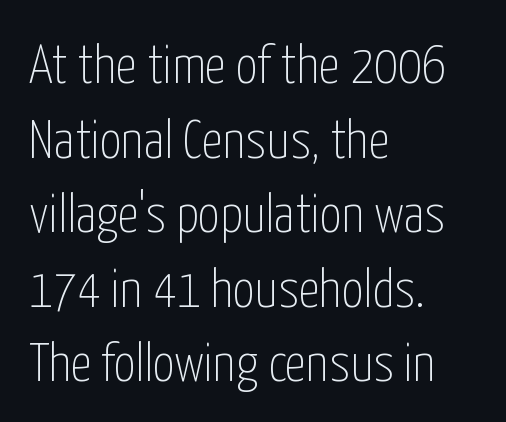
Is the block centered? No — it sits flush against the left margin. The passage shown stacks its lines at a standard gap. Ink coverage per letter is moderate at most. Words appear dense and cohesive because spacing is normal.
